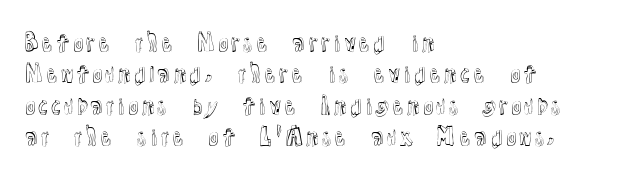
Q: Is the text italic (slanted)? A: No, it is upright.
Q: Is the text underlined? A: No.
Q: How is the paragraph aligned? A: Left-aligned.
Q: Is the spacing between letters normal or unusually wide? A: Normal.
Q: Is the spacing between lines tight, normal or loose? A: Normal.
